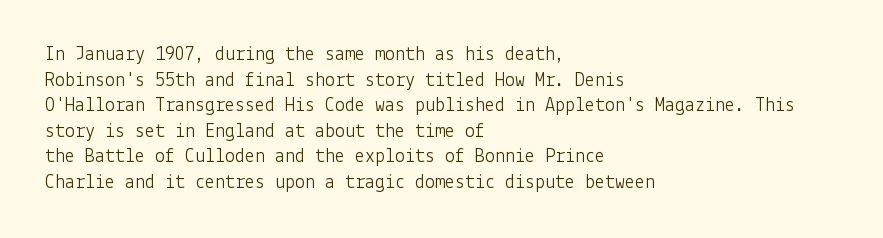
{"italic": "no", "bold": "no", "underline": "no", "align": "left", "line_spacing": "normal", "line_spacing_ratio": 1.28, "letter_spacing": "normal", "letter_spacing_em": 0.0, "glyph_px": 20}
